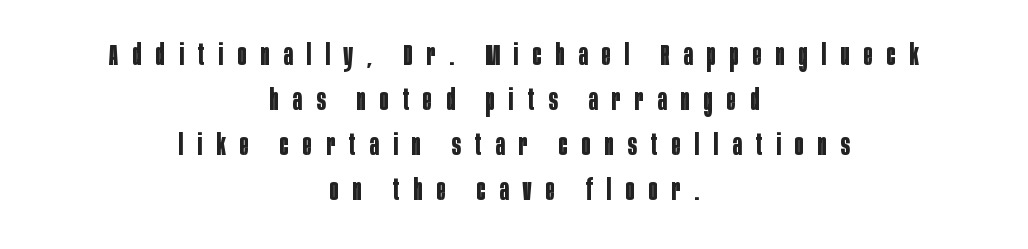
{"serif": "no", "italic": "no", "bold": "yes", "weight": "bold", "width": "condensed", "stroke_contrast": "low", "x_height": "large", "monospaced": "no", "underline": "no", "align": "center", "line_spacing": "normal", "line_spacing_ratio": 1.5, "letter_spacing": "wide", "letter_spacing_em": 0.47, "glyph_px": 30}
